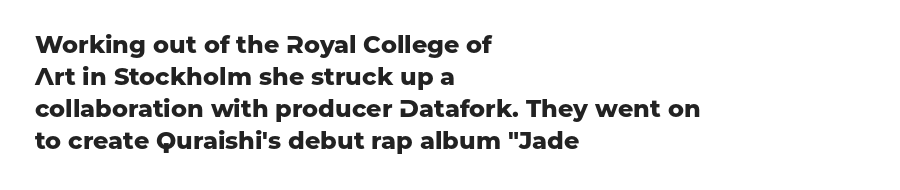
Heavy-handed strokes throughout: this text is bold. Ordinary non-slanted type is in use. The text block is weighted toward the left margin, trailing off unevenly rightward. Students, observe: this is what conventionally led text looks like. Students, note that the glyphs here touch the page at normal intervals. The words here are not underlined.
